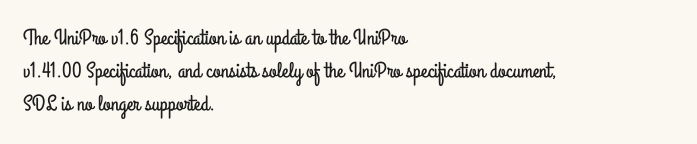
Q: Is the text italic (slanted)? A: No, it is upright.
Q: Is the text underlined? A: No.
Q: How is the paragraph aligned? A: Left-aligned.
Q: Is the spacing between letters normal or unusually wide? A: Normal.
Q: Is the spacing between lines tight, normal or loose? A: Normal.
